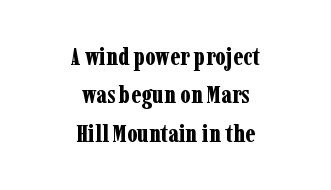
In terms of posture, this sample is upright. Typesetter's note: full bold, strokes at maximum text heaviness. Regarding leading, the lines here are spaced in the standard way. The letters sit at their default tracking, neither squeezed nor spread.
